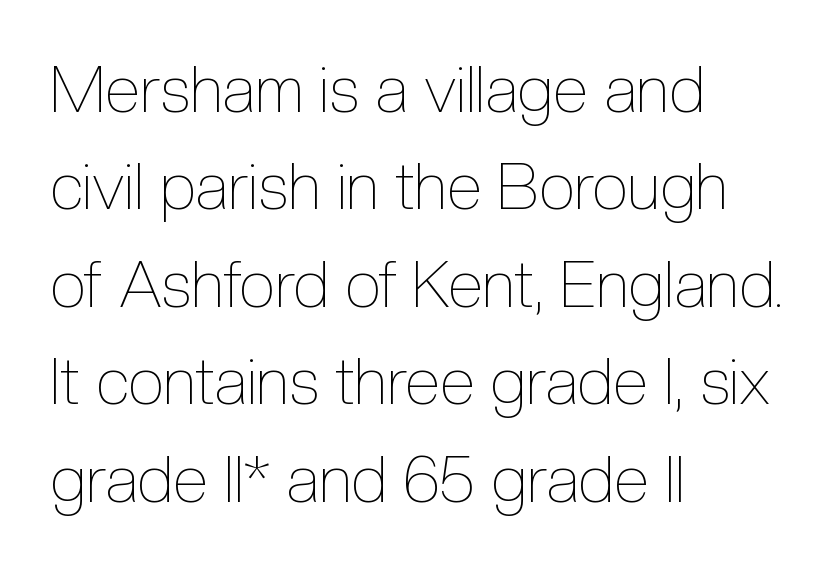
The gap between lines stays unmarked. The paragraph has a hard left edge and a soft right edge. The typeface has the unassuming heft of standard copy or less. Note the varied advance widths — an 'i' is clearly narrower than an 'm'. Short note: letters normally spaced. The type sits square on the baseline with zero lean.
